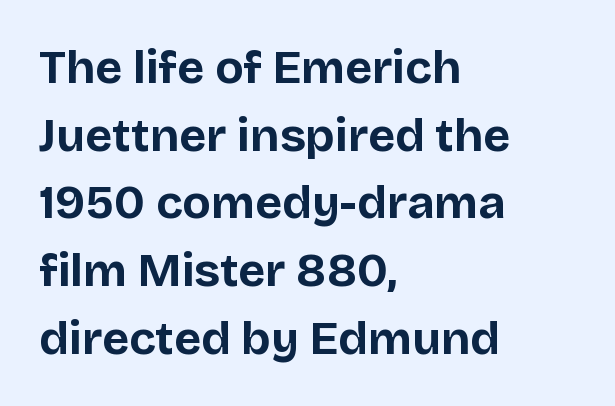
Weight: bold. The setting favours the left margin, as ordinary paragraphs usually do. The axis of the letterforms is exactly vertical. Note: no serifs on the glyphs. A typesetter would call this zero additional tracking.
